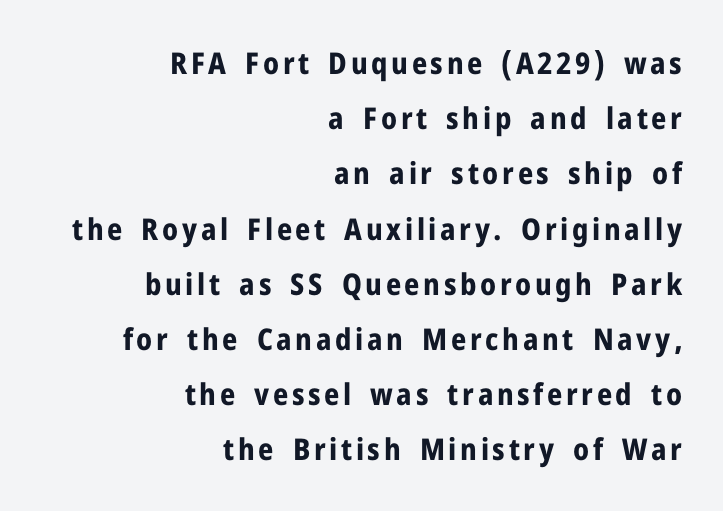
{"serif": "no", "italic": "no", "bold": "yes", "weight": "bold", "width": "normal", "stroke_contrast": "low", "x_height": "medium", "monospaced": "no", "underline": "no", "align": "right", "line_spacing_ratio": 1.84, "glyph_px": 30}
